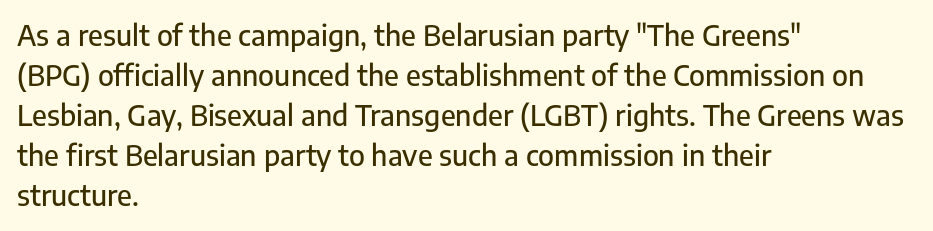
The image shows 28 px sans-serif type, upright; set left-aligned, normal line spacing (1.43x), normal letter spacing, not underlined; low stroke contrast and a medium x-height.
